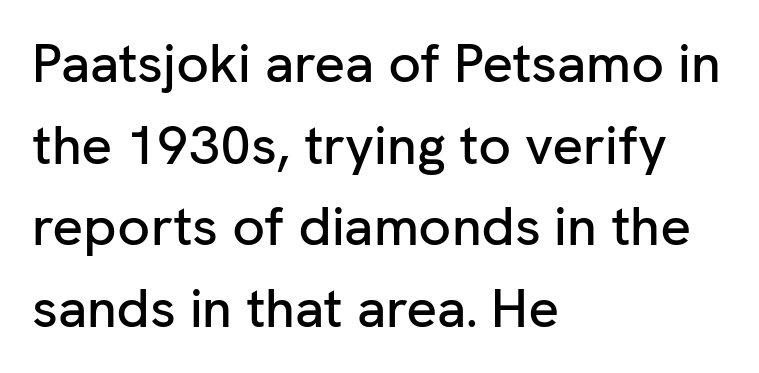
The image shows 54 px sans-serif type, upright; set left-aligned, normal line spacing (1.51x), normal letter spacing, not underlined; low stroke contrast and a medium x-height.
